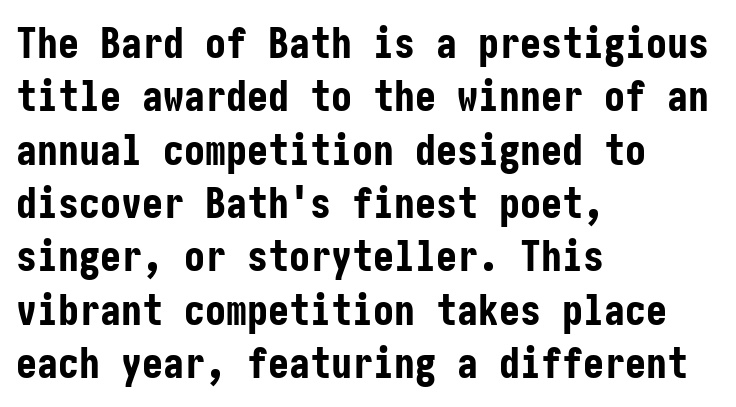
The passage is arranged the way most books set body copy — flush left. This sample uses plain, unmodified letter spacing. These lines sit exactly where default settings would place them. Nope, not italic — everything's standing straight.
